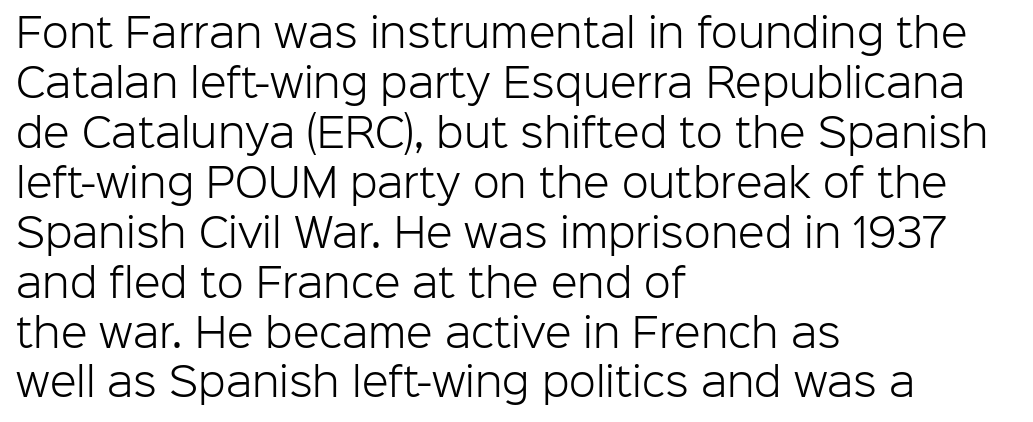
Stroke mass is kept to a normal reading level or below. Nothing sits at the stroke ends, so this counts as sans-serif. Horizontally, the lines are justified to the leading edge only. The area under the type is left untouched.
